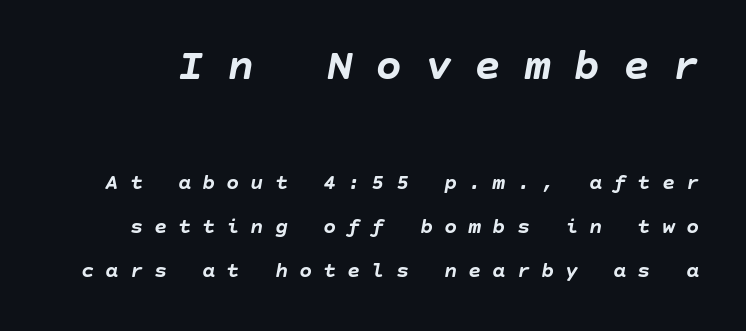
Q: Is the text bold? A: Yes.
Q: Is the text italic (slanted)? A: Yes, it leans right by about 10 degrees.
Q: Is the text underlined? A: No.
Q: Is the spacing between letters normal or unusually wide? A: Unusually wide.
Q: Is the spacing between lines tight, normal or loose? A: Loose.
Q: Which block of text is set in a larger size, the first (top) or the second (bottom)? A: The first (top) one.
Q: Width (condensed, normal, or wide)? A: Normal.
Q: Stroke contrast? A: Low.
Q: x-height? A: Large.
